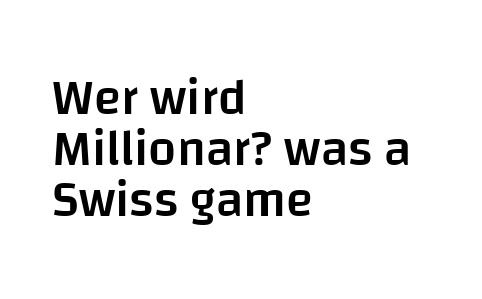
Q: Is the text bold? A: Semi-bold.
Q: Is the text italic (slanted)? A: No, it is upright.
Q: Is the typeface a serif or a sans-serif typeface? A: Sans-serif.
Q: Is the text underlined? A: No.
Q: How is the paragraph aligned? A: Left-aligned.
Q: Is the spacing between letters normal or unusually wide? A: Normal.
Q: Is the spacing between lines tight, normal or loose? A: Tight.
Q: Width (condensed, normal, or wide)? A: Normal.
Q: Stroke contrast? A: Low.
Q: x-height? A: Large.
Q: Monospaced? A: No.
